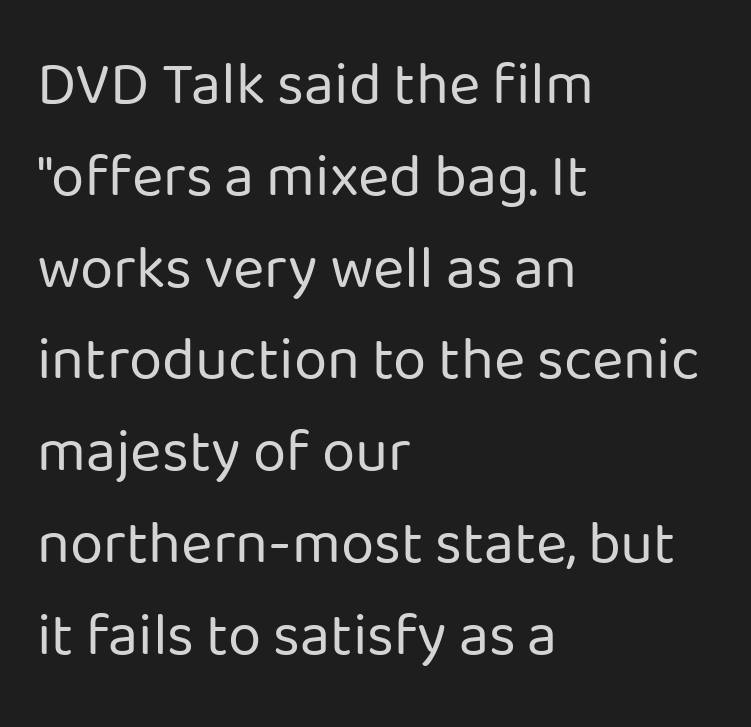
Q: Is the text bold? A: No.
Q: Is the text italic (slanted)? A: No, it is upright.
Q: Is the typeface a serif or a sans-serif typeface? A: Sans-serif.
Q: Is the text underlined? A: No.
Q: How is the paragraph aligned? A: Left-aligned.
Q: Is the spacing between letters normal or unusually wide? A: Normal.
Q: Is the spacing between lines tight, normal or loose? A: Normal.
Q: Width (condensed, normal, or wide)? A: Normal.
Q: Stroke contrast? A: Low.
Q: x-height? A: Medium.
Q: Monospaced? A: No.
